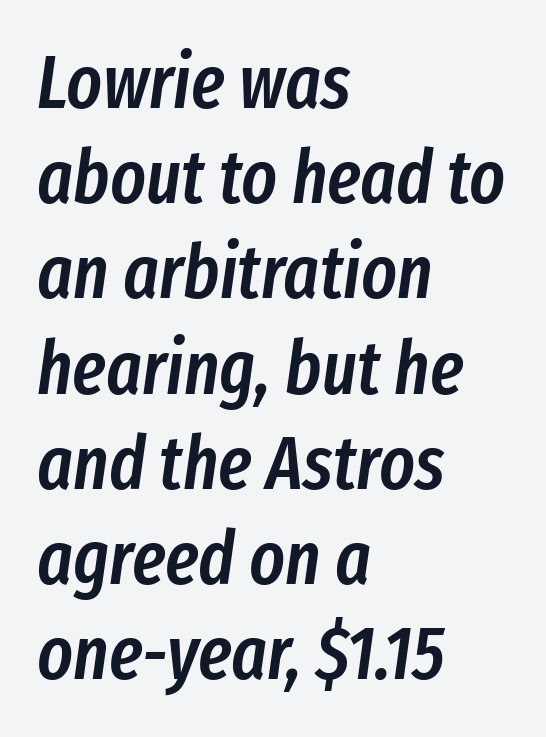
The image shows 75 px semibold, condensed type, italic (leaning right); set left-aligned, normal line spacing (1.27x), normal letter spacing, not underlined; low stroke contrast and a medium x-height.
